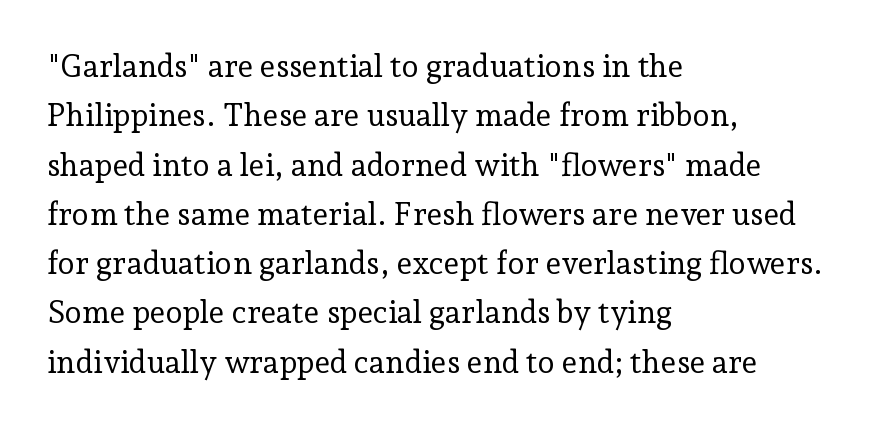
The lettering holds an erect, upright posture throughout. Does the copy run flush right? No — it runs flush left. Is this a fixed-width face? No — the glyphs have proportional, varying widths. The designer went with a serif here, giving each stem small feet.
